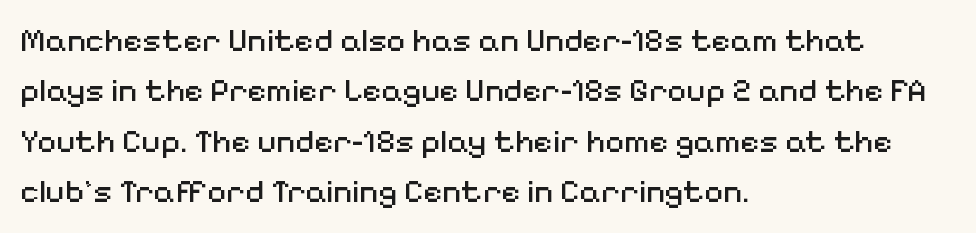
The image shows 33 px regular-weight sans-serif type, upright; set left-aligned, normal line spacing (1.53x), normal letter spacing, not underlined; medium stroke contrast and a medium x-height.
